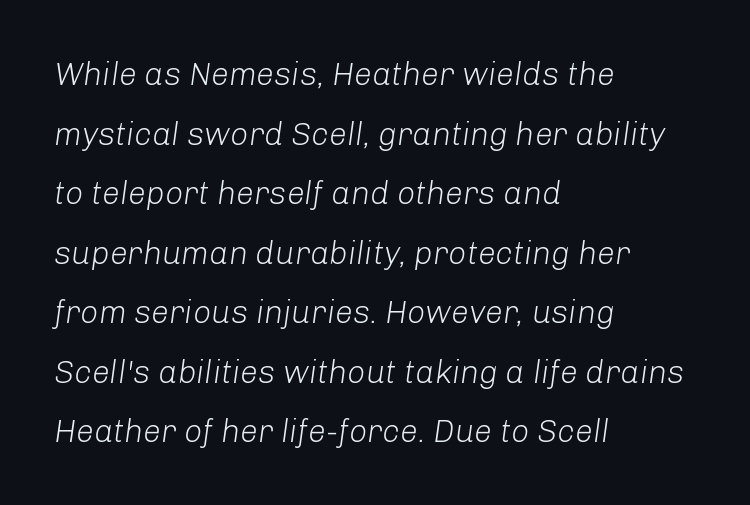
{"italic": "yes", "lean": "right", "slant_degrees": 8, "bold": "no", "weight": "light", "width": "normal", "stroke_contrast": "low", "x_height": "medium", "monospaced": "no", "underline": "no", "align": "left", "line_spacing_ratio": 1.86, "letter_spacing": "normal", "letter_spacing_em": 0.0, "glyph_px": 32}
